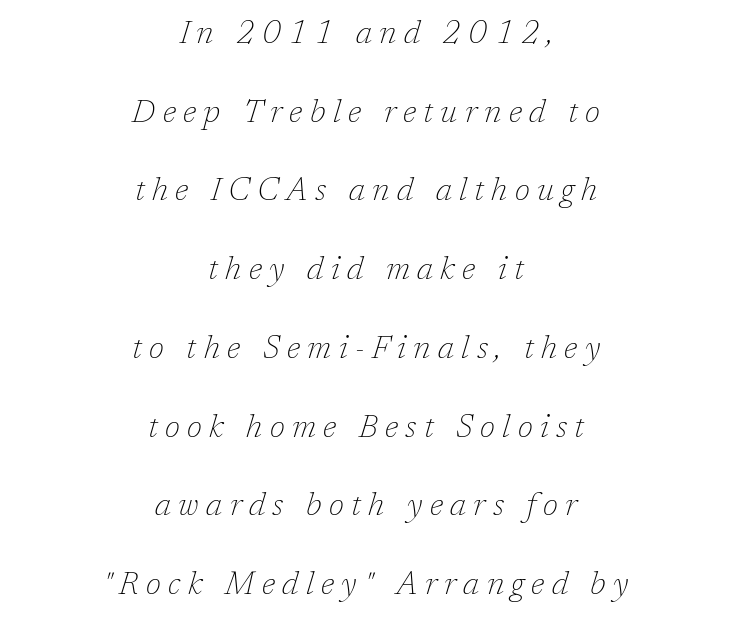
The image shows 32 px thin serif type, italic (leaning right); set centered, loose line spacing (2.46x), unusually wide letter spacing (+0.23 em), not underlined; low stroke contrast and a medium x-height.
